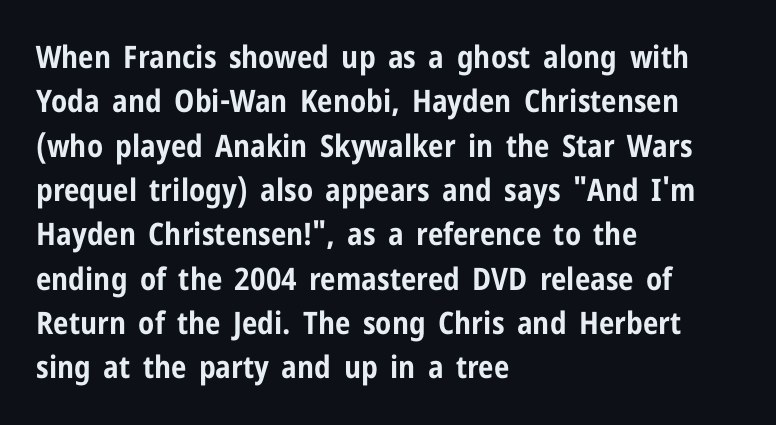
Q: Is the text bold? A: Yes.
Q: Is the text italic (slanted)? A: No, it is upright.
Q: Is the typeface a serif or a sans-serif typeface? A: Sans-serif.
Q: Is the text underlined? A: No.
Q: How is the paragraph aligned? A: Left-aligned.
Q: Is the spacing between letters normal or unusually wide? A: Normal.
Q: Is the spacing between lines tight, normal or loose? A: Normal.
Q: Width (condensed, normal, or wide)? A: Condensed.
Q: Stroke contrast? A: Low.
Q: x-height? A: Medium.
Q: Monospaced? A: No.
